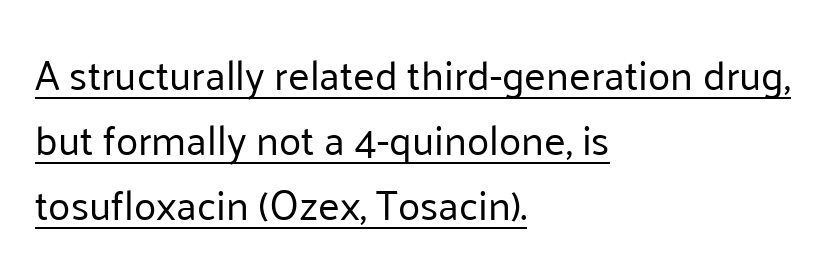
{"serif": "no", "italic": "no", "bold": "no", "weight": "regular", "width": "normal", "stroke_contrast": "low", "x_height": "medium", "monospaced": "no", "underline": "yes", "align": "left", "line_spacing": "normal", "line_spacing_ratio": 1.59, "letter_spacing": "normal", "letter_spacing_em": 0.0, "glyph_px": 41}
